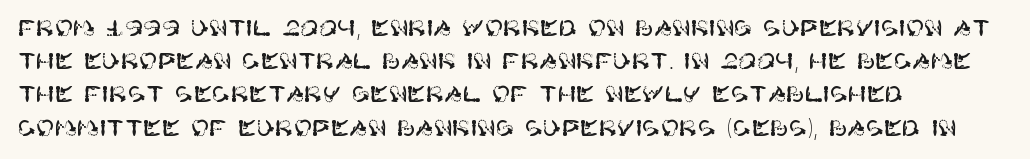
The image shows 22 px text type, upright; set left-aligned, normal line spacing (1.51x), normal letter spacing, not underlined.
